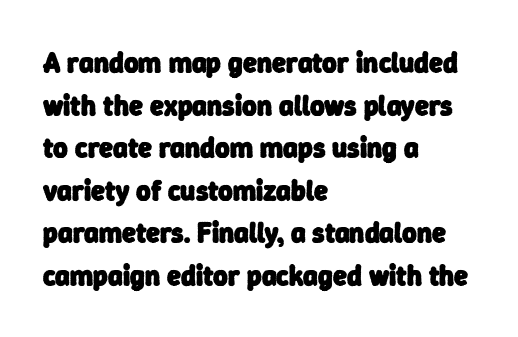
{"serif": "no", "bold": "yes", "weight": "heavy", "width": "normal", "stroke_contrast": "low", "x_height": "medium", "monospaced": "no", "underline": "no", "align": "left", "line_spacing": "normal", "line_spacing_ratio": 1.52, "letter_spacing": "normal", "letter_spacing_em": 0.0, "glyph_px": 28}
